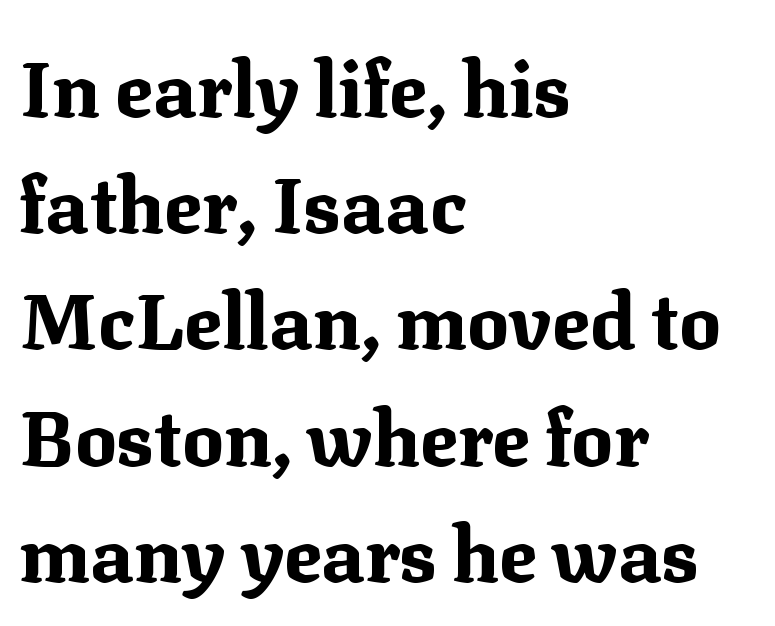
Q: Is the text bold? A: Yes.
Q: Is the text italic (slanted)? A: No, it is upright.
Q: Is the typeface a serif or a sans-serif typeface? A: Serif.
Q: Is the text underlined? A: No.
Q: How is the paragraph aligned? A: Left-aligned.
Q: Is the spacing between letters normal or unusually wide? A: Normal.
Q: Is the spacing between lines tight, normal or loose? A: Normal.
Q: Width (condensed, normal, or wide)? A: Normal.
Q: Stroke contrast? A: Medium.
Q: x-height? A: Medium.
Q: Monospaced? A: No.
